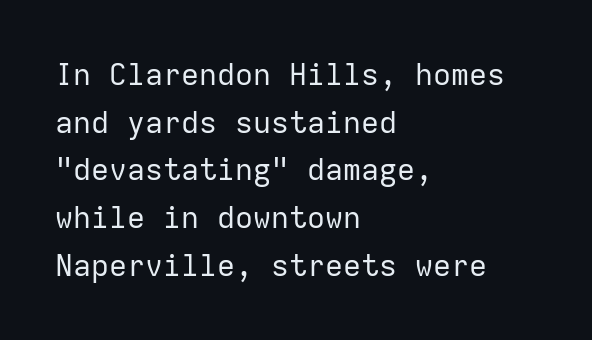
Regarding leading, the lines here are spaced in the standard way. The letterforms sit shoulder to shoulder at normal distance. I'd call this a sans setting — the letters go barefoot. Stroke thickness stays within the range of a standard reading face or lighter.
